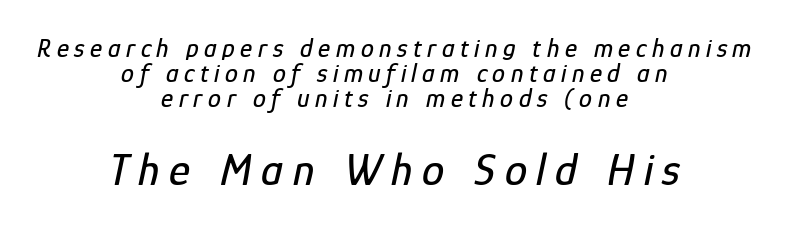
The image shows 45 px condensed type, italic (leaning right); set centered, tight line spacing (0.96x), unusually wide letter spacing (+0.21 em), not underlined; the second (bottom) block is 1.73x larger; low stroke contrast and a medium x-height.
